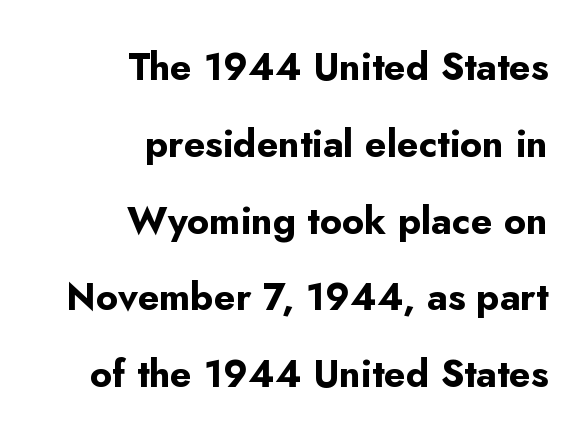
{"serif": "no", "italic": "no", "bold": "yes", "weight": "bold", "width": "normal", "stroke_contrast": "low", "x_height": "small", "monospaced": "no", "underline": "no", "align": "right", "line_spacing": "loose", "line_spacing_ratio": 2.02, "letter_spacing": "normal", "letter_spacing_em": 0.0, "glyph_px": 38}
